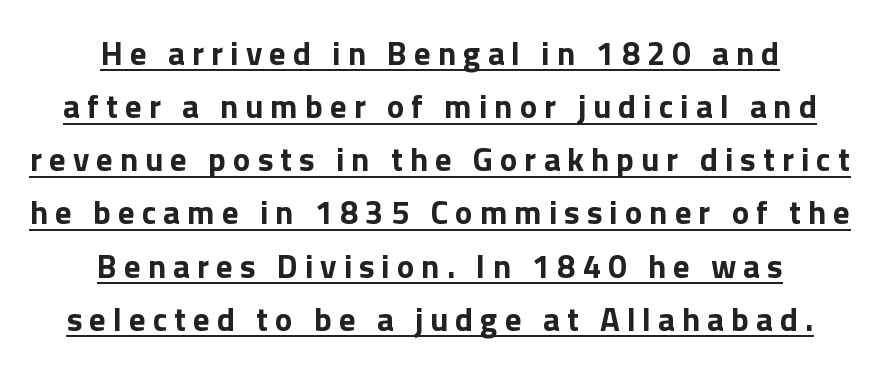
{"serif": "no", "italic": "no", "width": "normal", "stroke_contrast": "low", "x_height": "medium", "monospaced": "no", "underline": "yes", "align": "center", "line_spacing": "normal", "line_spacing_ratio": 1.61, "letter_spacing": "wide", "letter_spacing_em": 0.21, "glyph_px": 33}
